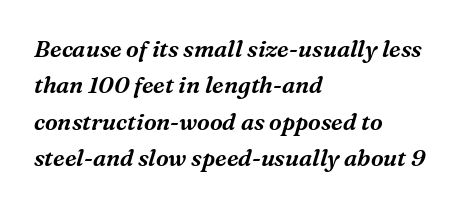
{"italic": "yes", "lean": "right", "slant_degrees": 16, "underline": "no", "align": "left", "line_spacing": "normal", "line_spacing_ratio": 1.58, "letter_spacing": "normal", "letter_spacing_em": 0.0, "glyph_px": 23}
